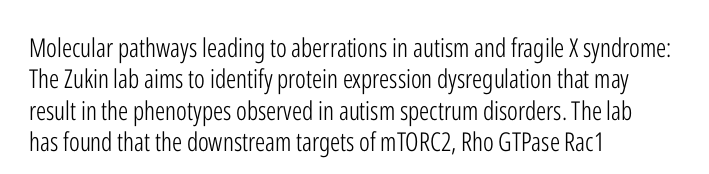
Q: Is the text bold? A: No.
Q: Is the text italic (slanted)? A: No, it is upright.
Q: Is the text underlined? A: No.
Q: How is the paragraph aligned? A: Left-aligned.
Q: Is the spacing between letters normal or unusually wide? A: Normal.
